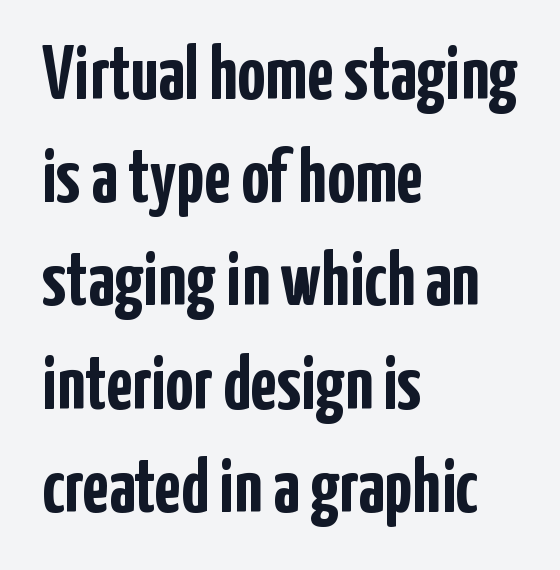
The image shows 77 px semibold, condensed sans-serif type, upright; set left-aligned, normal line spacing (1.34x), normal letter spacing, not underlined; low stroke contrast and a medium x-height.
